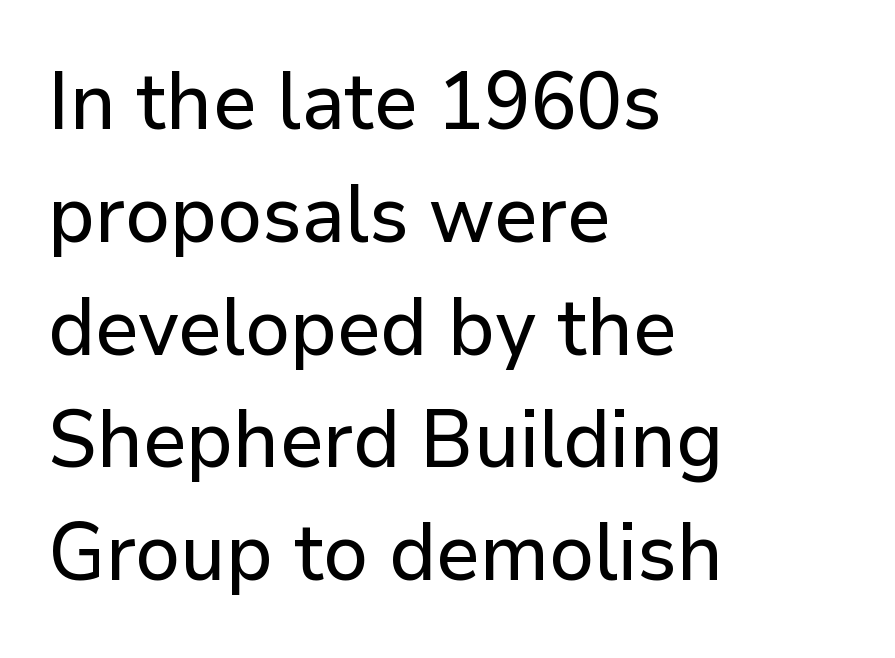
The image shows 80 px sans-serif type, upright; set left-aligned, normal line spacing (1.41x), normal letter spacing, not underlined; low stroke contrast and a medium x-height.
